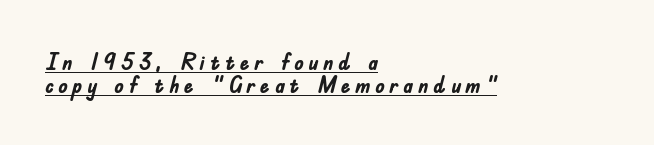
Q: Is the text bold? A: Yes.
Q: Is the text italic (slanted)? A: Yes.
Q: Is the text underlined? A: Yes.
Q: How is the paragraph aligned? A: Left-aligned.
Q: Is the spacing between lines tight, normal or loose? A: Tight.
